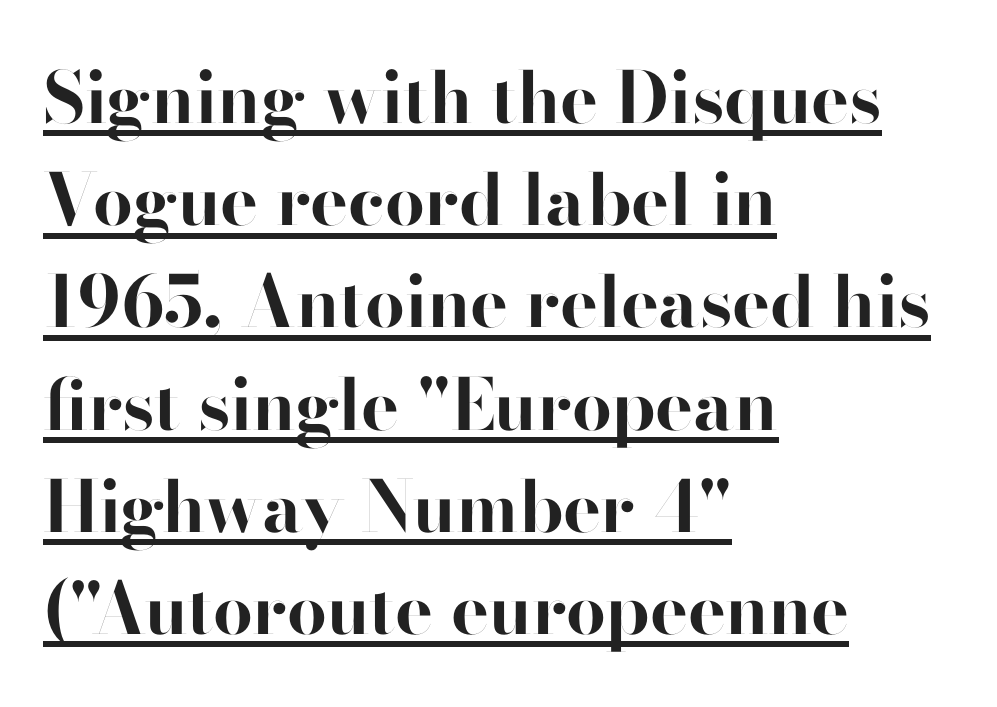
The rag falls on the right side of this text block. Weight: bold. Notice how the stems are strictly vertical — no italics here. Spacing verdict: proportional, widths tailored to each character. This sample carries an underscore along the baseline area. Type style note: lacks serifs.
